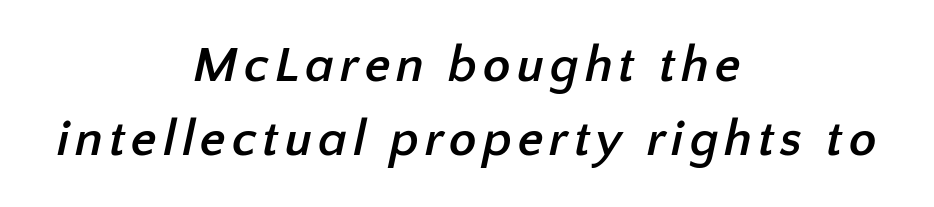
Think of a printed novel: that variable character pitch is what you see here. A centered setting, common on invitations and titles, is used for this passage. The zone under the glyphs is completely vacant. These words are printed bold, with thick strokes throughout.
